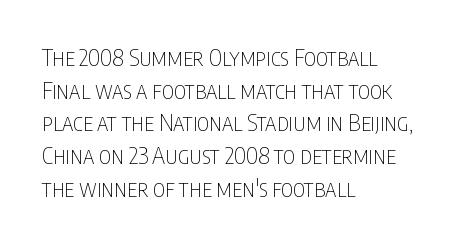
{"italic": "no", "bold": "no", "underline": "no", "align": "left", "line_spacing": "normal", "line_spacing_ratio": 1.42, "letter_spacing": "normal", "letter_spacing_em": 0.0, "glyph_px": 23}
